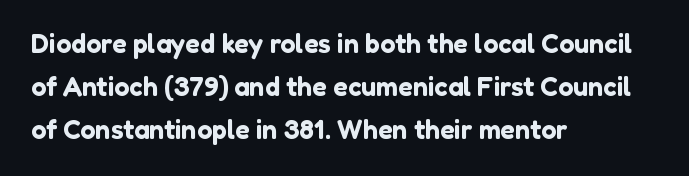
The image shows 27 px text type, upright; set left-aligned, normal line spacing (1.59x), normal letter spacing, not underlined.
